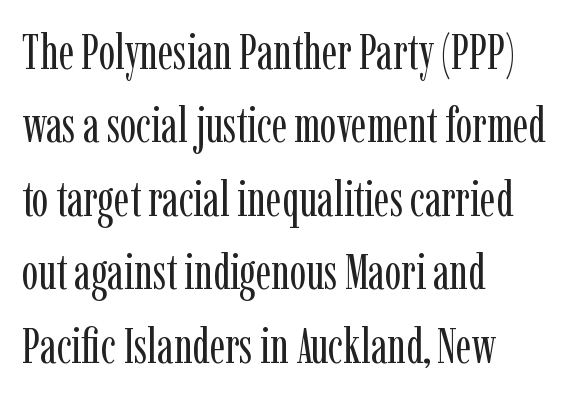
There is no visible air inserted between adjacent glyphs. The vertical gap from one line to the next is medium. Posture: vertical. Alignment: flush left. Stems and bowls with no extra thickness — not bold. The font family rendered here belongs to the serif group.
